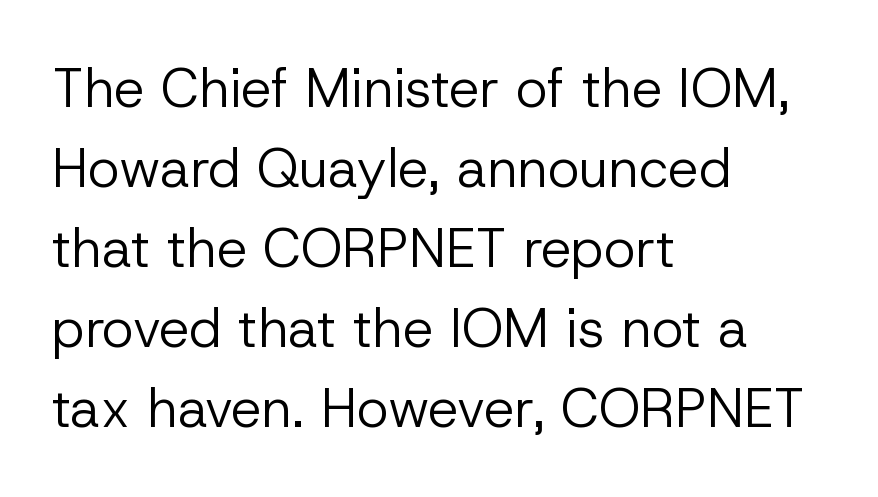
Q: Is the text bold? A: No.
Q: Is the text italic (slanted)? A: No, it is upright.
Q: Is the typeface a serif or a sans-serif typeface? A: Sans-serif.
Q: Is the text underlined? A: No.
Q: How is the paragraph aligned? A: Left-aligned.
Q: Is the spacing between letters normal or unusually wide? A: Normal.
Q: Is the spacing between lines tight, normal or loose? A: Normal.
Q: Width (condensed, normal, or wide)? A: Normal.
Q: Stroke contrast? A: Low.
Q: x-height? A: Medium.
Q: Monospaced? A: No.
